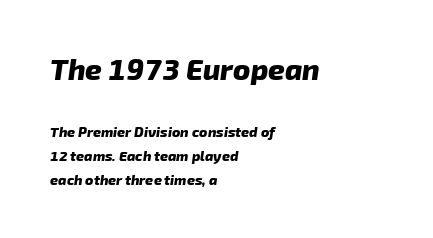
The image shows 29 px heavy sans-serif type; set left-aligned, normal line spacing (1.69x), normal letter spacing, not underlined; the first (top) block is 2.07x larger; low stroke contrast and a medium x-height.
